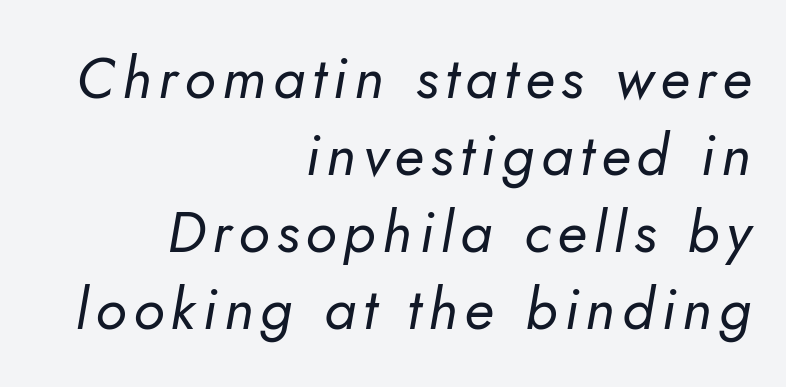
The image shows 58 px regular-weight type, italic (leaning right); set right-aligned, normal line spacing (1.33x), not underlined; low stroke contrast and a small x-height.
